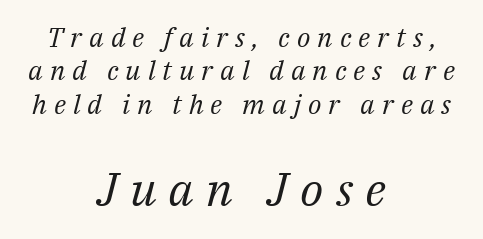
The image shows 47 px regular-weight serif type, italic (leaning right); set centered, line spacing 1.24x, unusually wide letter spacing (+0.26 em), not underlined; the second (bottom) block is 1.74x larger; medium stroke contrast and a medium x-height.
